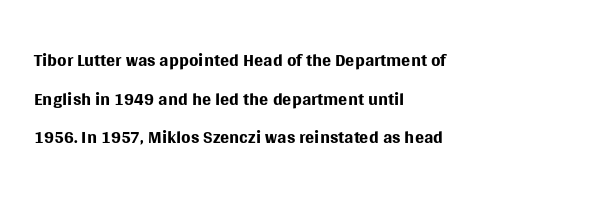
{"italic": "no", "bold": "no", "underline": "no", "align": "left", "line_spacing": "normal", "line_spacing_ratio": 1.43, "letter_spacing": "normal", "letter_spacing_em": 0.0, "glyph_px": 27}
